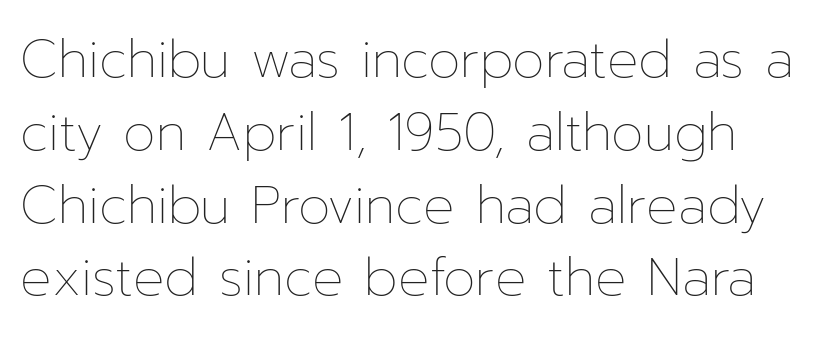
Each letter keeps its own natural width here, so spacing adapts to shape. Heaviness? Minimal to ordinary, like unemphasized prose. Italic? Not at all — the glyphs are vertical. No extra tracking has been applied to these lines. Line spacing here is normal. Quick note: underline off.
